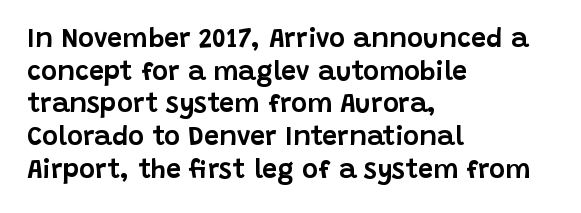
The image shows 27 px text type, upright; set left-aligned, line spacing 1.21x, normal letter spacing, not underlined.
